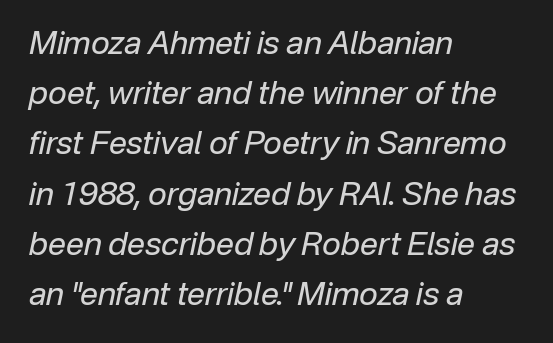
The image shows 32 px regular-weight type, italic (leaning right); set left-aligned, normal line spacing (1.57x), normal letter spacing, not underlined; low stroke contrast and a medium x-height.
